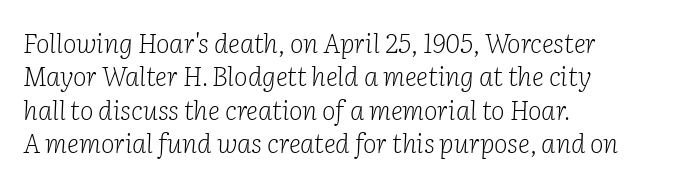
Layout note: lines flush left. Does the leading feel generous? No, just average. Look at the tracking — it's just the regular setting, nothing added. Lines of text with bare space underneath. Compared with ordinary roman type, these characters are visibly tilted.
